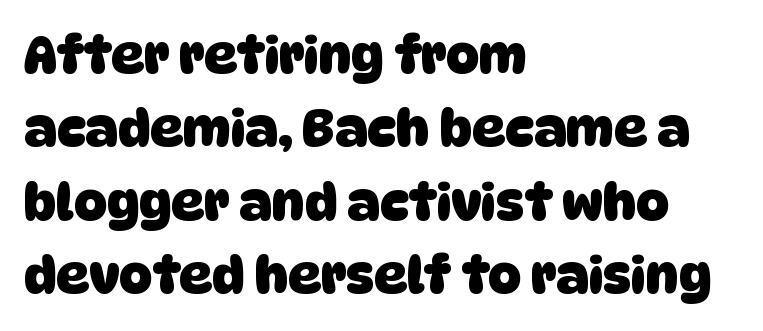
Every letter is thick-stroked: bold, no question. How would I describe the line gaps? Plain and ordinary. The zone under the glyphs is completely vacant. What kind of face is this? One without serifs — a sans. Each word holds together tightly as a unit, with standard inter-letter gaps. Line starts are locked; line ends wander.
